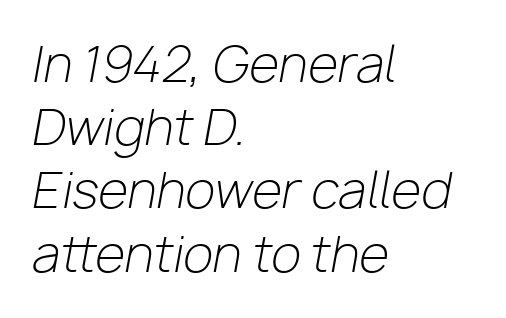
The image shows 49 px light type, italic (leaning right); set left-aligned, normal line spacing (1.29x), normal letter spacing, not underlined; low stroke contrast and a medium x-height.
